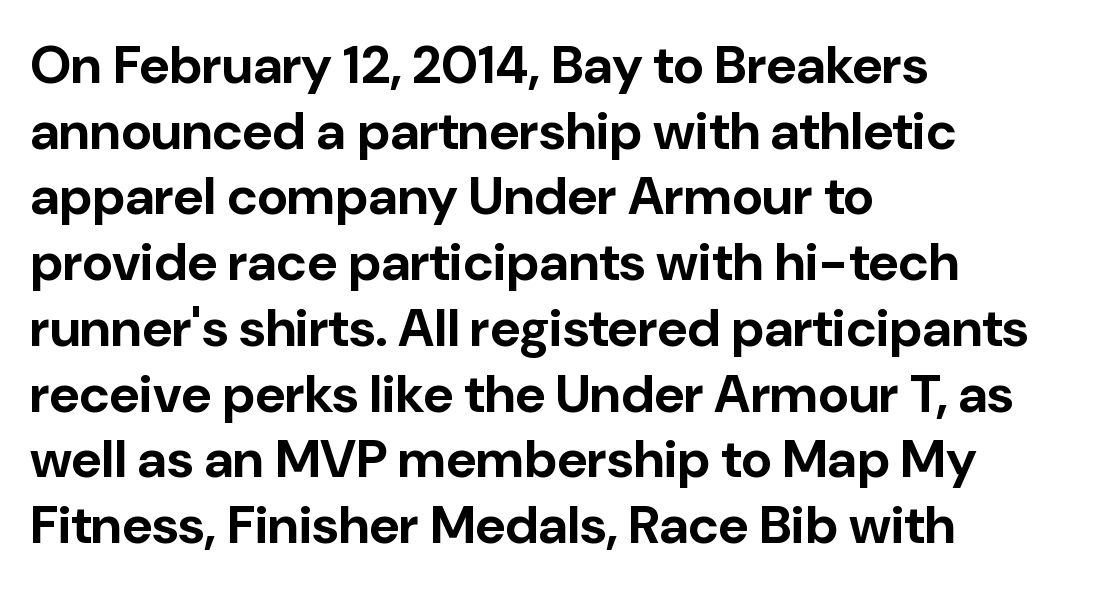
Q: Is the text bold? A: Yes.
Q: Is the text italic (slanted)? A: No, it is upright.
Q: Is the typeface a serif or a sans-serif typeface? A: Sans-serif.
Q: Is the text underlined? A: No.
Q: How is the paragraph aligned? A: Left-aligned.
Q: Is the spacing between letters normal or unusually wide? A: Normal.
Q: Width (condensed, normal, or wide)? A: Normal.
Q: Stroke contrast? A: Low.
Q: x-height? A: Medium.
Q: Monospaced? A: No.
